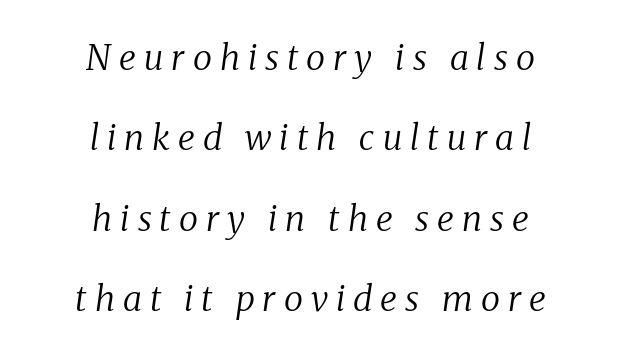
One glance says open: line gaps are wider than usual. Proportional: the letters do not fall into vertical columns. Is the type slanted? Yes — the strokes lean at a clear angle. Does extra space separate the letters? Yes, quite a lot of it. Type style note: has serifs.
